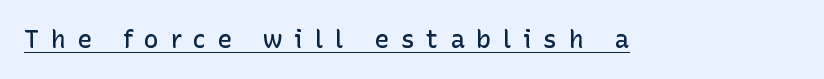
The image shows 25 px text type, upright; set unusually wide letter spacing (+0.46 em), underlined.
